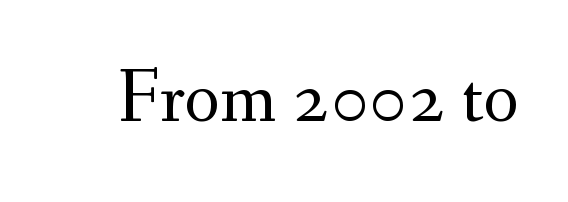
{"serif": "yes", "italic": "no", "bold": "no", "weight": "regular", "width": "normal", "stroke_contrast": "medium", "x_height": "small", "monospaced": "no", "underline": "no", "letter_spacing": "normal", "letter_spacing_em": 0.0, "glyph_px": 77}
